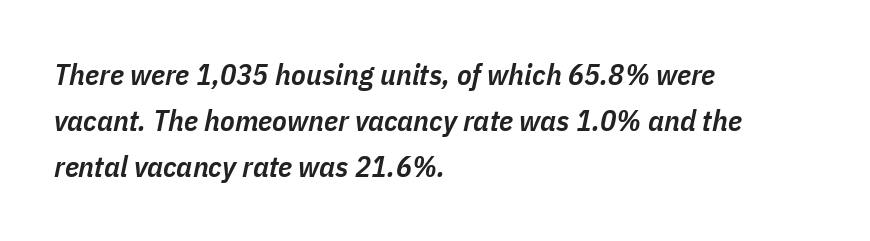
Leading matches the norm, producing a regular column. Each line starts at the same left margin while the right side varies. Strokes here are thickened, but only to semibold level. The letters sit at their default tracking, neither squeezed nor spread. You could not count columns in this text — the font is proportionally spaced.
